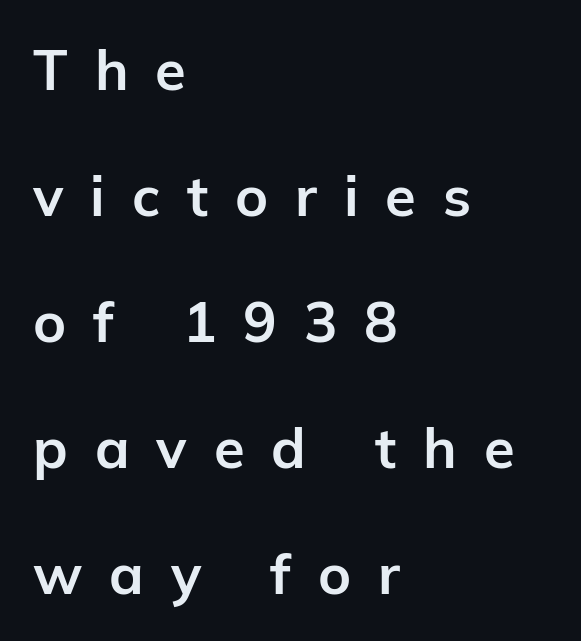
Q: Is the text bold? A: Yes.
Q: Is the text italic (slanted)? A: No, it is upright.
Q: Is the typeface a serif or a sans-serif typeface? A: Sans-serif.
Q: Is the text underlined? A: No.
Q: How is the paragraph aligned? A: Left-aligned.
Q: Is the spacing between letters normal or unusually wide? A: Unusually wide.
Q: Is the spacing between lines tight, normal or loose? A: Loose.
Q: Width (condensed, normal, or wide)? A: Normal.
Q: Stroke contrast? A: Low.
Q: x-height? A: Medium.
Q: Monospaced? A: No.
